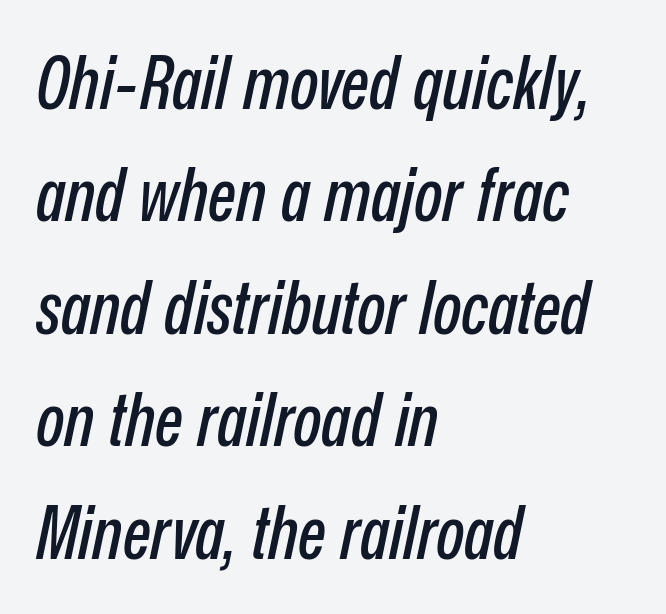
The image shows 74 px condensed type, italic (leaning right); set left-aligned, normal line spacing (1.52x), normal letter spacing, not underlined; low stroke contrast and a medium x-height.
